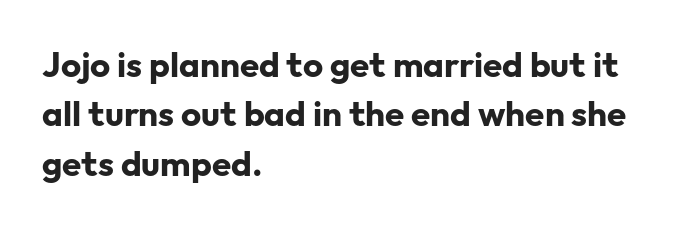
The setting favours the left margin, as ordinary paragraphs usually do. Quick note: not italic, upright. These lines sit exactly where default settings would place them. Check under the words: just untouched page. Varying glyph widths throughout — classic text-font behaviour. Is the type bold? Yes — the strokes are clearly thick and heavy.
